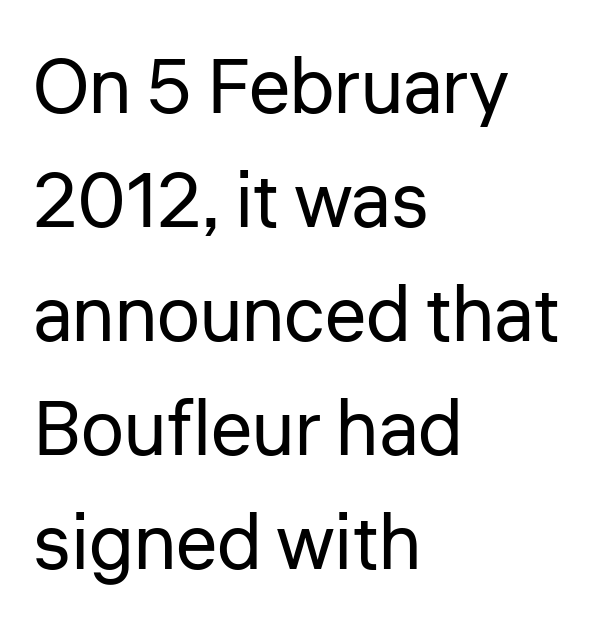
The image shows 77 px regular-weight sans-serif type, upright; set left-aligned, normal line spacing (1.48x), normal letter spacing, not underlined; low stroke contrast and a medium x-height.
